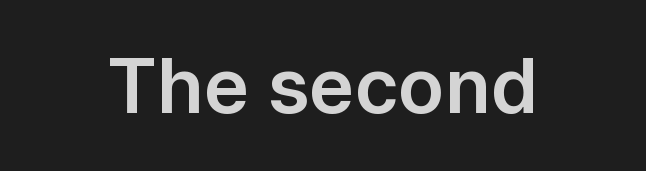
Q: Is the text italic (slanted)? A: No, it is upright.
Q: Is the typeface a serif or a sans-serif typeface? A: Sans-serif.
Q: Is the text underlined? A: No.
Q: Is the spacing between letters normal or unusually wide? A: Normal.
Q: Width (condensed, normal, or wide)? A: Normal.
Q: Stroke contrast? A: Low.
Q: x-height? A: Medium.
Q: Monospaced? A: No.
